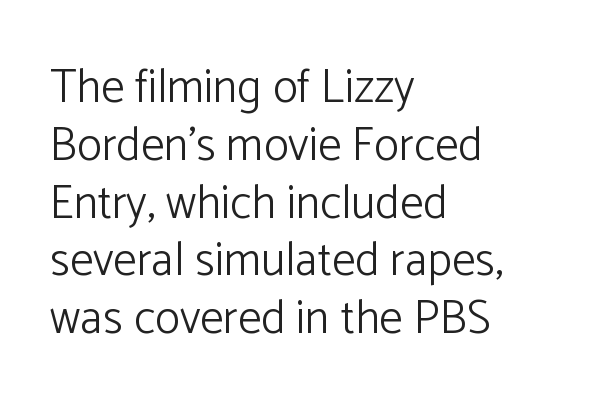
Q: Is the text bold? A: No.
Q: Is the text italic (slanted)? A: No, it is upright.
Q: Is the typeface a serif or a sans-serif typeface? A: Sans-serif.
Q: Is the text underlined? A: No.
Q: How is the paragraph aligned? A: Left-aligned.
Q: Is the spacing between letters normal or unusually wide? A: Normal.
Q: Width (condensed, normal, or wide)? A: Normal.
Q: Stroke contrast? A: Low.
Q: x-height? A: Medium.
Q: Monospaced? A: No.
